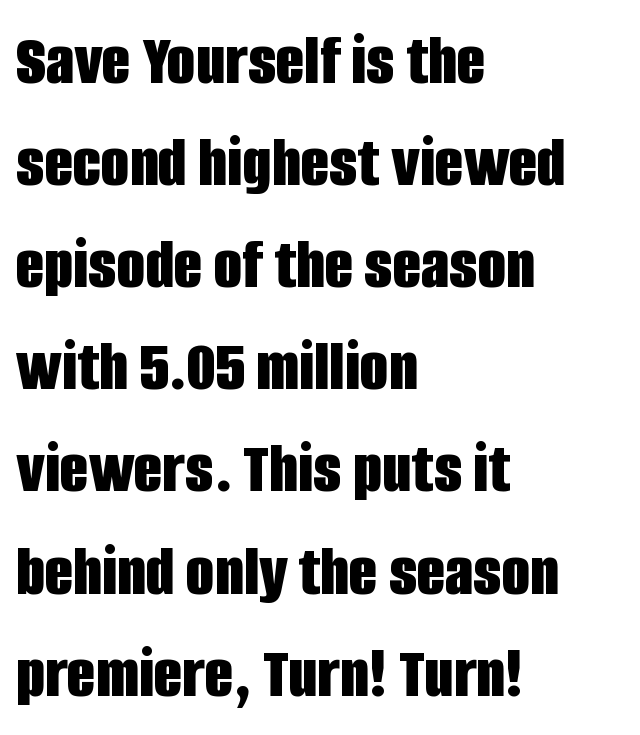
{"serif": "no", "italic": "no", "bold": "yes", "weight": "bold", "width": "condensed", "stroke_contrast": "low", "x_height": "large", "monospaced": "no", "underline": "no", "align": "left", "line_spacing": "normal", "line_spacing_ratio": 1.38, "letter_spacing": "normal", "letter_spacing_em": 0.0, "glyph_px": 74}
